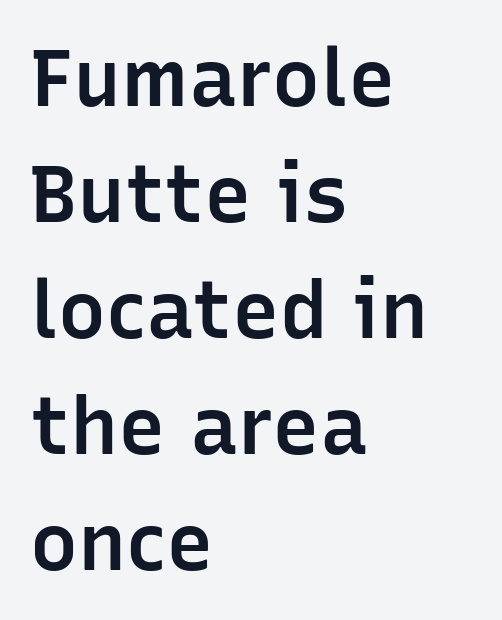
Q: Is the text bold? A: Semi-bold.
Q: Is the text italic (slanted)? A: No, it is upright.
Q: Is the typeface a serif or a sans-serif typeface? A: Sans-serif.
Q: Is the text underlined? A: No.
Q: How is the paragraph aligned? A: Left-aligned.
Q: Is the spacing between letters normal or unusually wide? A: Normal.
Q: Is the spacing between lines tight, normal or loose? A: Normal.
Q: Width (condensed, normal, or wide)? A: Normal.
Q: Stroke contrast? A: Low.
Q: x-height? A: Medium.
Q: Monospaced? A: No.
